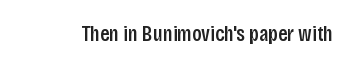
There is no visible air inserted between adjacent glyphs. The characters look somewhat weighty, a semibold short of true bold. Check the space under the baseline: it is left empty. Ascenders rise straight up at ninety degrees.
